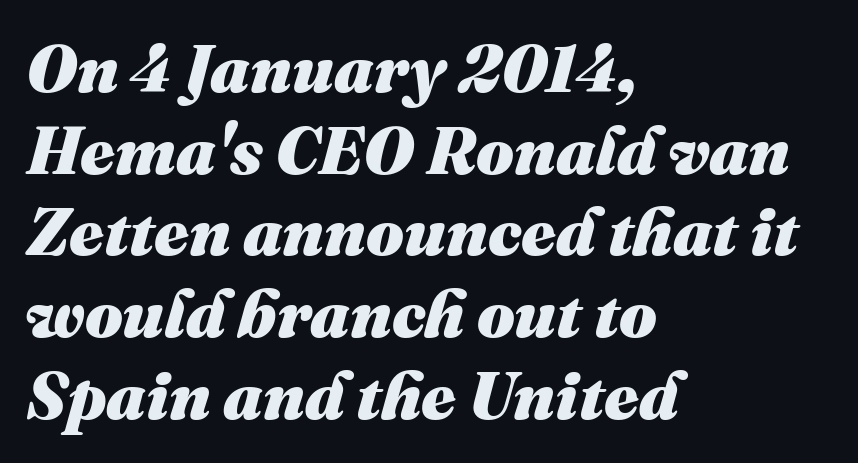
Q: Is the text bold? A: Yes.
Q: Is the text italic (slanted)? A: Yes, it leans right by about 16 degrees.
Q: Is the text underlined? A: No.
Q: How is the paragraph aligned? A: Left-aligned.
Q: Is the spacing between letters normal or unusually wide? A: Normal.
Q: Width (condensed, normal, or wide)? A: Normal.
Q: Stroke contrast? A: Medium.
Q: x-height? A: Medium.
Q: Monospaced? A: No.
